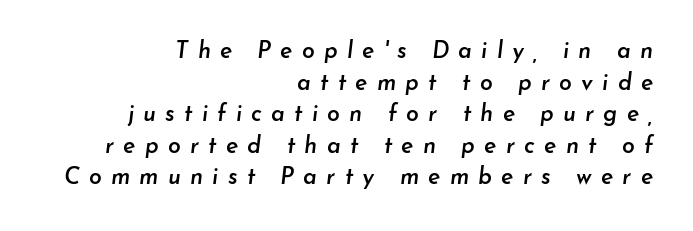
Notice how the passage keeps a crisp vertical edge on the right only. Rendered with sloped, italic letterforms. Set as a demibold, roughly 600 on the weight scale. Someone cranked the tracking dial way up on this one. The strip under each line holds only bare page. Reading down the column, the eye jumps a familiar distance to each next line.
